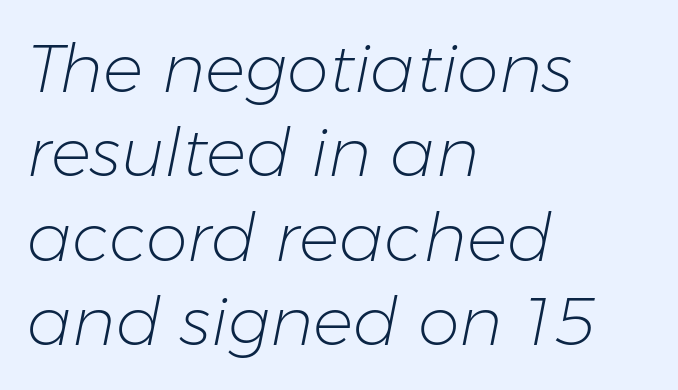
{"italic": "yes", "lean": "right", "slant_degrees": 11, "bold": "no", "weight": "light", "width": "normal", "stroke_contrast": "low", "x_height": "medium", "monospaced": "no", "underline": "no", "align": "left", "line_spacing": "normal", "line_spacing_ratio": 1.26, "letter_spacing": "normal", "letter_spacing_em": 0.0, "glyph_px": 67}
